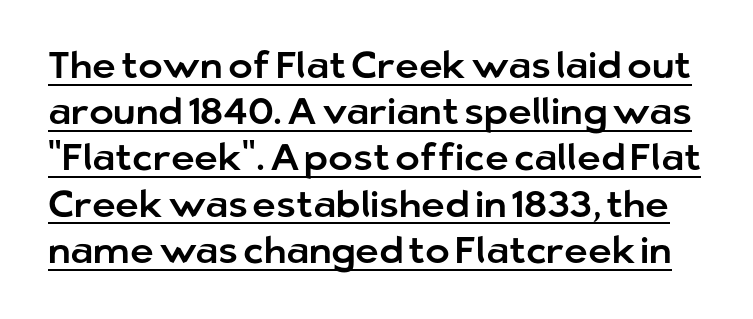
The image shows 37 px sans-serif type, upright; set normal line spacing (1.25x), normal letter spacing, underlined; low stroke contrast and a medium x-height.
